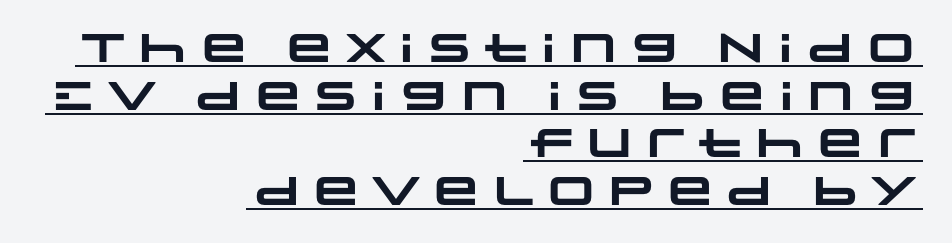
Q: Is the text bold? A: Yes.
Q: Is the typeface a serif or a sans-serif typeface? A: Sans-serif.
Q: Is the text underlined? A: Yes.
Q: How is the paragraph aligned? A: Right-aligned.
Q: Is the spacing between letters normal or unusually wide? A: Normal.
Q: Width (condensed, normal, or wide)? A: Wide.
Q: Stroke contrast? A: Low.
Q: x-height? A: Large.
Q: Monospaced? A: No.
